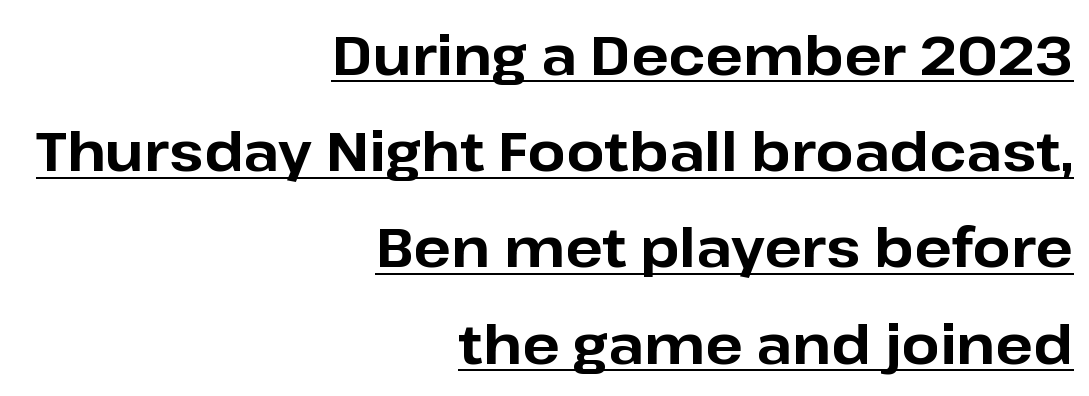
The characters look thick and weighty, a clear bold. Italic? Not at all — the glyphs are vertical. Descenders here cross a horizontal rule under the line. Nobody touched the tracking dial on this one. Which margin do the lines hug? The right one — the left edge is uneven.
